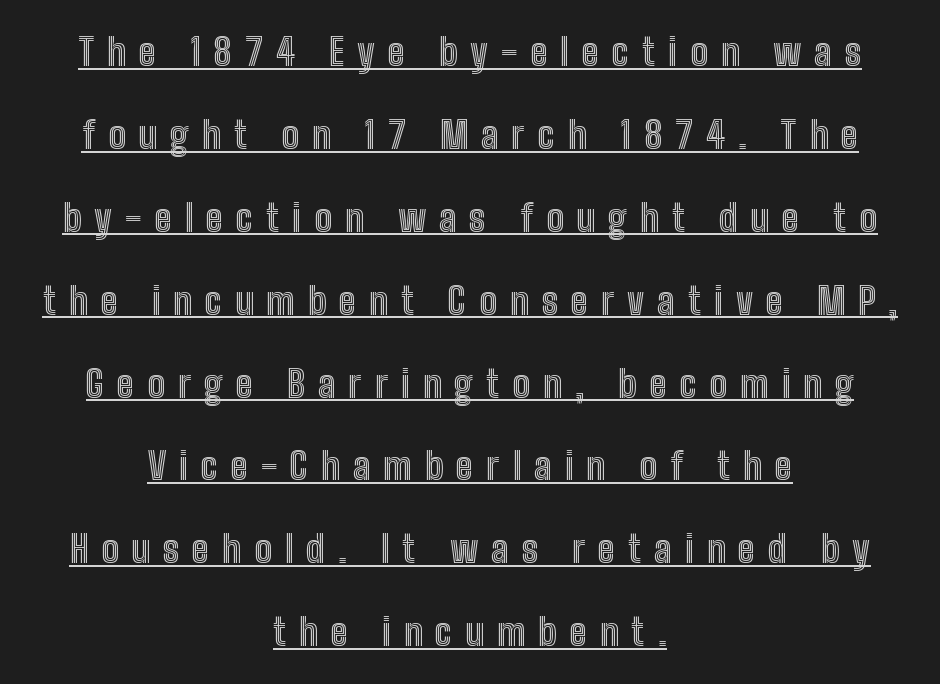
{"italic": "no", "width": "condensed", "x_height": "medium", "monospaced": "no", "underline": "yes", "align": "center", "line_spacing": "loose", "line_spacing_ratio": 2.24, "letter_spacing": "wide", "letter_spacing_em": 0.35, "glyph_px": 37}
